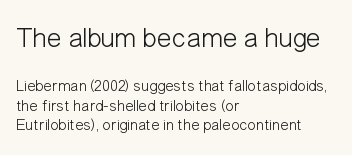
{"serif": "no", "italic": "no", "bold": "no", "weight": "light", "width": "condensed", "stroke_contrast": "low", "x_height": "medium", "monospaced": "no", "underline": "no", "align": "left", "line_spacing_ratio": 1.23, "letter_spacing": "normal", "letter_spacing_em": 0.0, "larger_block": "first", "size_ratio": 1.75, "glyph_px": 28}
